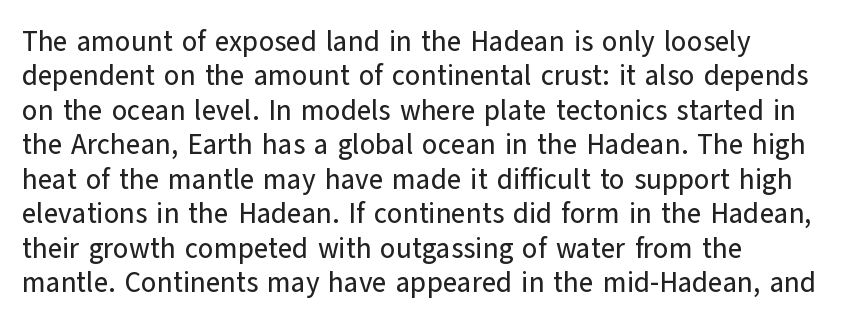
Q: Is the text italic (slanted)? A: No, it is upright.
Q: Is the typeface a serif or a sans-serif typeface? A: Sans-serif.
Q: Is the text underlined? A: No.
Q: How is the paragraph aligned? A: Left-aligned.
Q: Is the spacing between letters normal or unusually wide? A: Normal.
Q: Width (condensed, normal, or wide)? A: Normal.
Q: Stroke contrast? A: Low.
Q: x-height? A: Medium.
Q: Monospaced? A: No.
